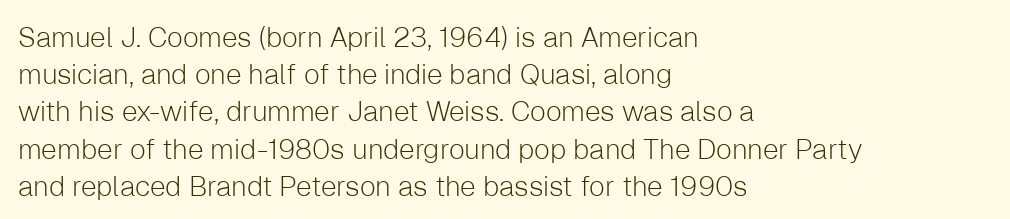
Q: Is the text bold? A: No.
Q: Is the text italic (slanted)? A: No, it is upright.
Q: Is the typeface a serif or a sans-serif typeface? A: Sans-serif.
Q: Is the text underlined? A: No.
Q: How is the paragraph aligned? A: Left-aligned.
Q: Is the spacing between letters normal or unusually wide? A: Normal.
Q: Is the spacing between lines tight, normal or loose? A: Normal.
Q: Width (condensed, normal, or wide)? A: Normal.
Q: Stroke contrast? A: Low.
Q: x-height? A: Medium.
Q: Monospaced? A: No.
